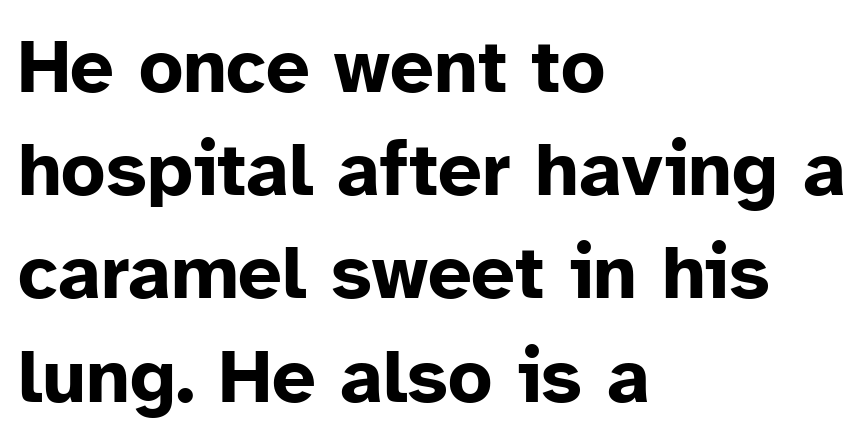
Unlike a traditional serif, this face leaves its strokes unadorned. Each row of text sits above clean, open space. Teacher's note: observe the even left margin — that is flush-left alignment. The axis of the letterforms is exactly vertical.
